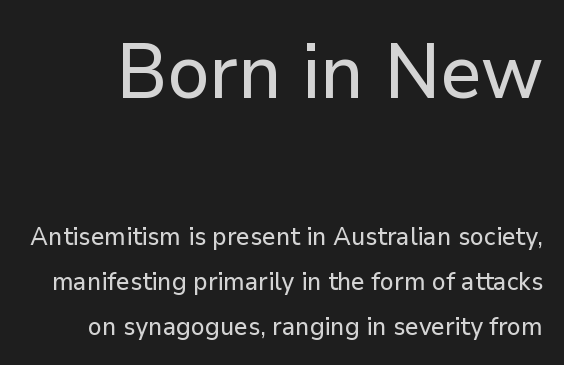
This sample uses a sans-serif face. Posture: straight, roman, zero tilt. No word sits above an underline. Whoever set this made the first block the dominant, larger element. Look at the tracking — it's just the regular setting, nothing added.
